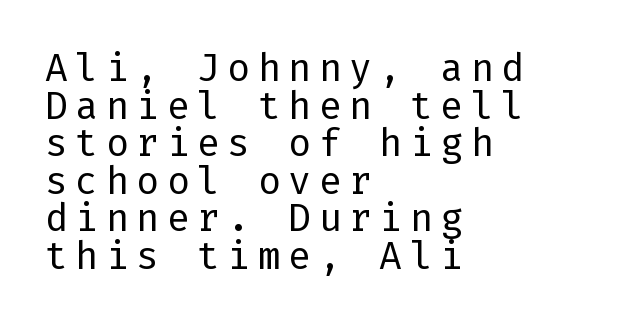
Q: Is the text bold? A: No.
Q: Is the text italic (slanted)? A: No, it is upright.
Q: Is the typeface a serif or a sans-serif typeface? A: Sans-serif.
Q: Is the text underlined? A: No.
Q: How is the paragraph aligned? A: Left-aligned.
Q: Is the spacing between letters normal or unusually wide? A: Unusually wide.
Q: Is the spacing between lines tight, normal or loose? A: Tight.
Q: Width (condensed, normal, or wide)? A: Normal.
Q: Stroke contrast? A: Low.
Q: x-height? A: Medium.
